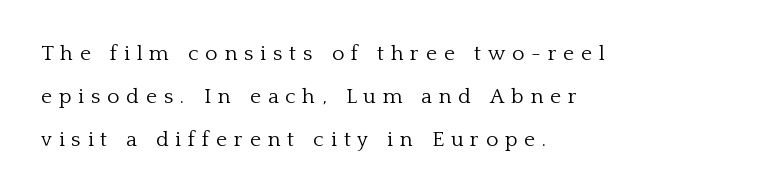
{"italic": "no", "bold": "no", "underline": "no", "align": "left", "line_spacing": "loose", "line_spacing_ratio": 2.05, "letter_spacing": "wide", "letter_spacing_em": 0.33, "glyph_px": 21}
